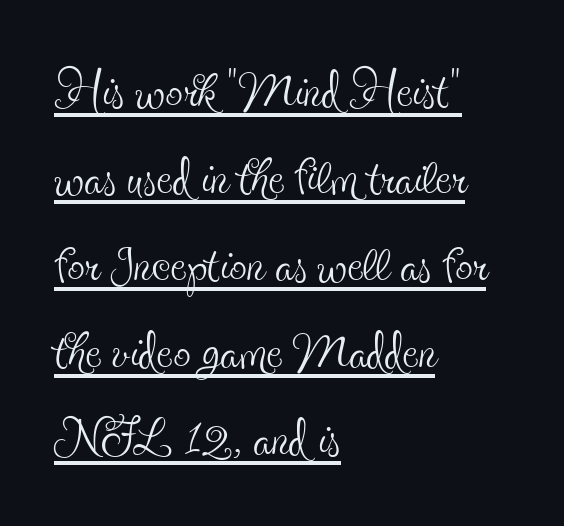
{"serif": "yes", "bold": "no", "weight": "thin", "width": "condensed", "x_height": "small", "monospaced": "no", "underline": "yes", "align": "left", "line_spacing": "normal", "line_spacing_ratio": 1.26, "letter_spacing": "normal", "letter_spacing_em": 0.0, "glyph_px": 69}
